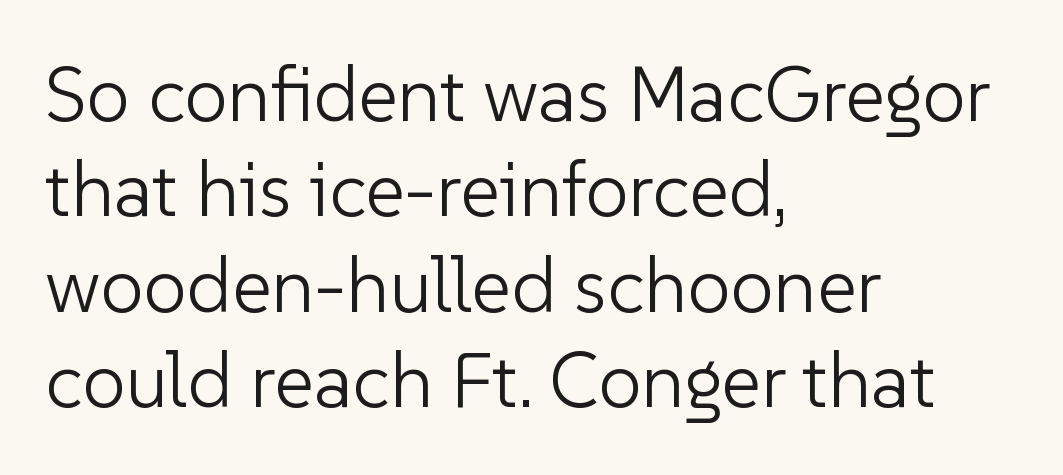
{"serif": "no", "italic": "no", "bold": "no", "weight": "light", "width": "normal", "stroke_contrast": "low", "x_height": "medium", "monospaced": "no", "underline": "no", "align": "left", "line_spacing_ratio": 1.24, "letter_spacing": "normal", "letter_spacing_em": 0.0, "glyph_px": 77}
